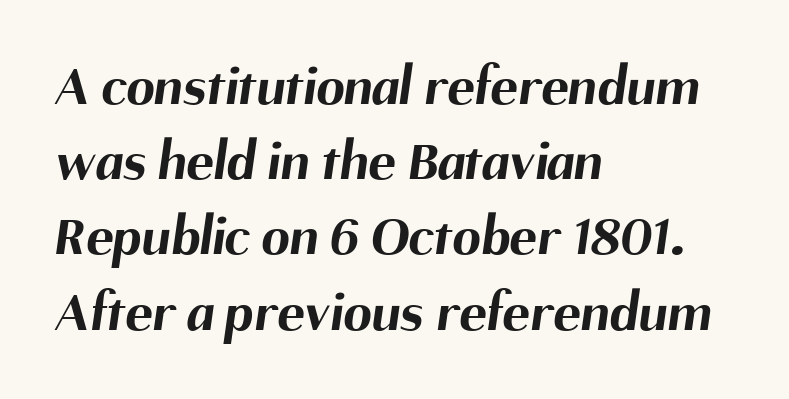
The image shows 57 px bold sans-serif type; set left-aligned, normal line spacing (1.32x), normal letter spacing, not underlined; medium stroke contrast and a medium x-height.
